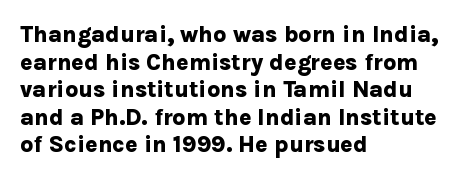
The letters stand upright; this is a roman face. Each word holds together tightly as a unit, with standard inter-letter gaps. Underline: absent. Notice how thick the strokes are: this is what a full bold looks like. The setting favours the left margin, as ordinary paragraphs usually do.
